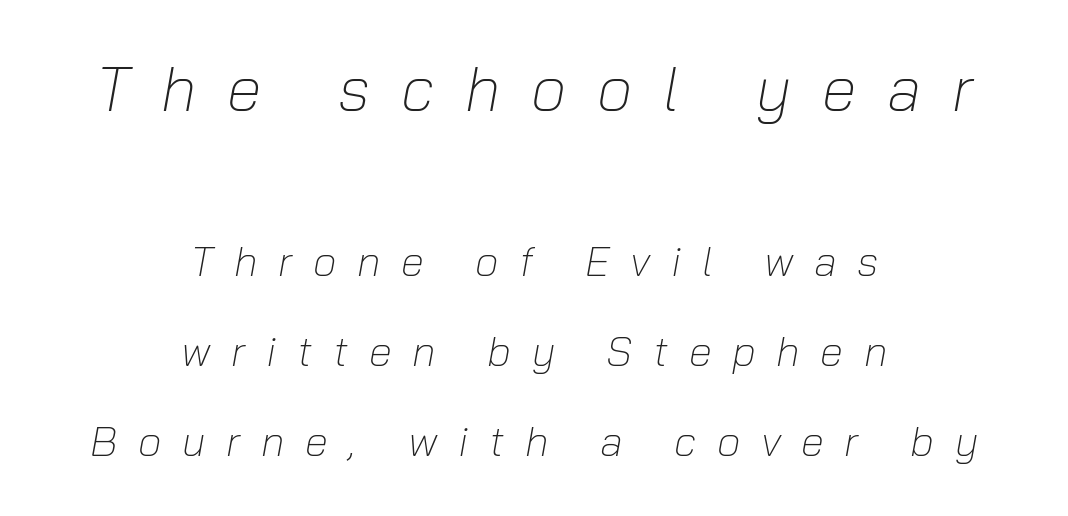
Q: Is the text bold? A: No.
Q: Is the text italic (slanted)? A: Yes, it leans right by about 10 degrees.
Q: Is the text underlined? A: No.
Q: How is the paragraph aligned? A: Centered.
Q: Is the spacing between letters normal or unusually wide? A: Unusually wide.
Q: Is the spacing between lines tight, normal or loose? A: Loose.
Q: Which block of text is set in a larger size, the first (top) or the second (bottom)? A: The first (top) one.
Q: Width (condensed, normal, or wide)? A: Normal.
Q: Stroke contrast? A: Low.
Q: x-height? A: Medium.
Q: Monospaced? A: No.
